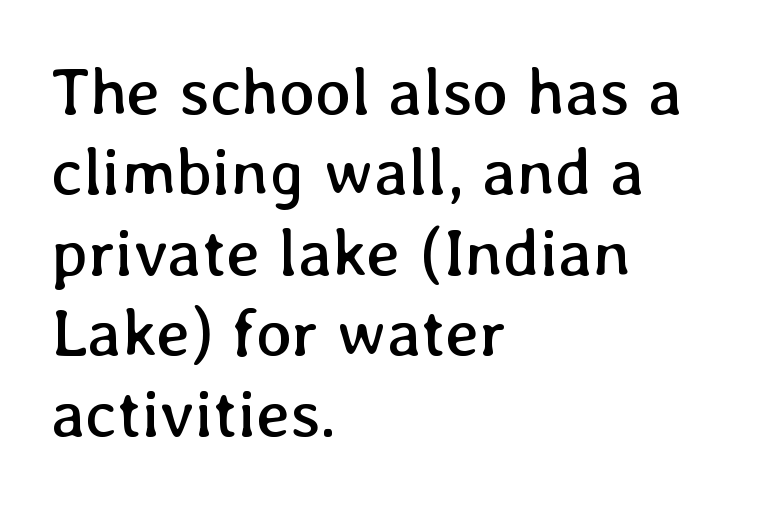
The image shows 67 px regular-weight type, upright; set left-aligned, line spacing 1.2x, normal letter spacing, not underlined; low stroke contrast and a medium x-height.
